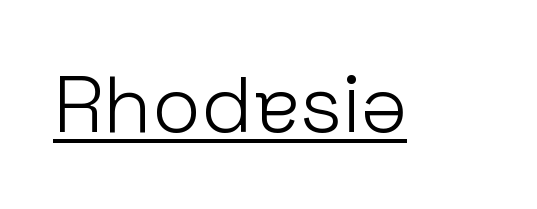
The image shows 80 px light sans-serif type, upright; set normal letter spacing, underlined; low stroke contrast and a medium x-height.
